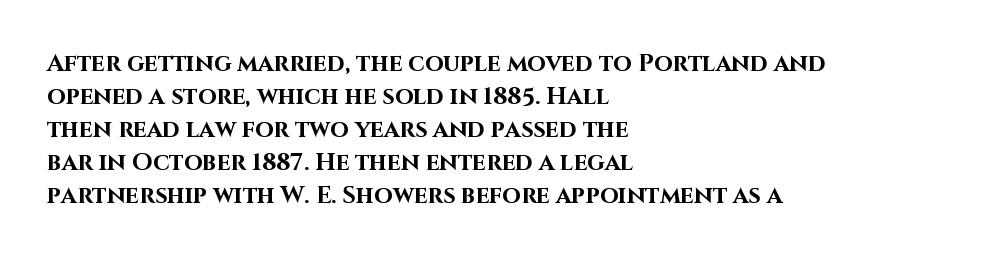
Q: Is the text bold? A: Yes.
Q: Is the text italic (slanted)? A: No, it is upright.
Q: Is the text underlined? A: No.
Q: How is the paragraph aligned? A: Left-aligned.
Q: Is the spacing between letters normal or unusually wide? A: Normal.
Q: Is the spacing between lines tight, normal or loose? A: Normal.
